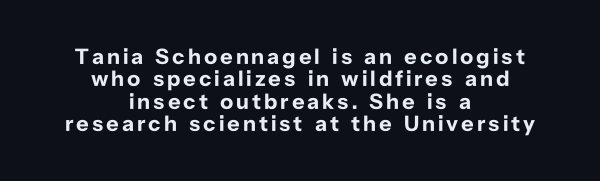
{"italic": "no", "bold": "yes", "underline": "no", "align": "center", "line_spacing": "tight", "line_spacing_ratio": 1.02, "glyph_px": 22}
